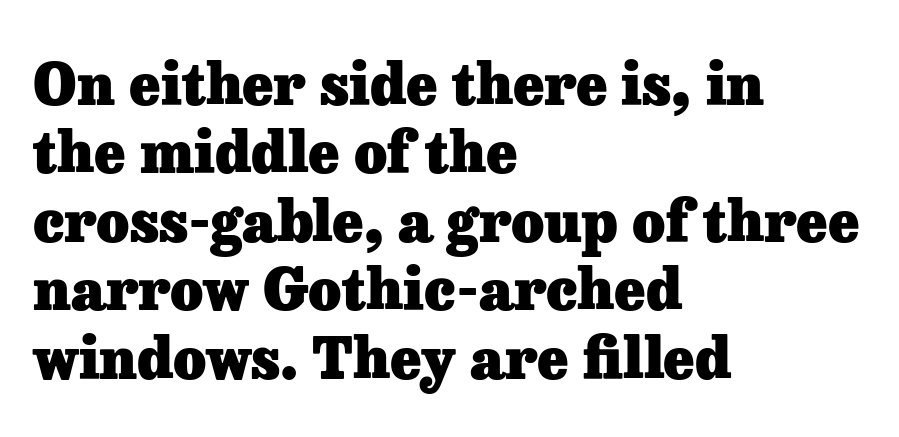
The characters look thick and weighty, a clear bold. The type sits square on the baseline with zero lean. Yep, those are serifs on the letters. You could not count columns in this text — the font is proportionally spaced.
